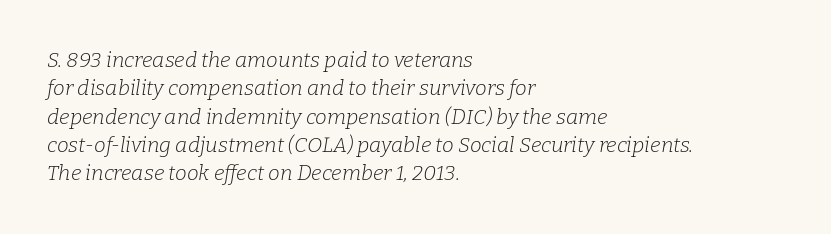
Q: Is the text bold? A: No.
Q: Is the text italic (slanted)? A: Yes, it leans right by about 9 degrees.
Q: Is the text underlined? A: No.
Q: How is the paragraph aligned? A: Left-aligned.
Q: Is the spacing between letters normal or unusually wide? A: Normal.
Q: Is the spacing between lines tight, normal or loose? A: Normal.
